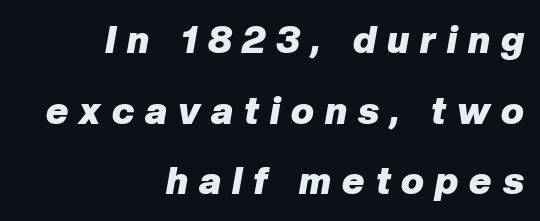
Q: Is the text bold? A: Yes.
Q: Is the text italic (slanted)? A: Yes, it leans right by about 10 degrees.
Q: Is the text underlined? A: No.
Q: How is the paragraph aligned? A: Right-aligned.
Q: Is the spacing between letters normal or unusually wide? A: Unusually wide.
Q: Width (condensed, normal, or wide)? A: Normal.
Q: Stroke contrast? A: Low.
Q: x-height? A: Medium.
Q: Monospaced? A: No.
